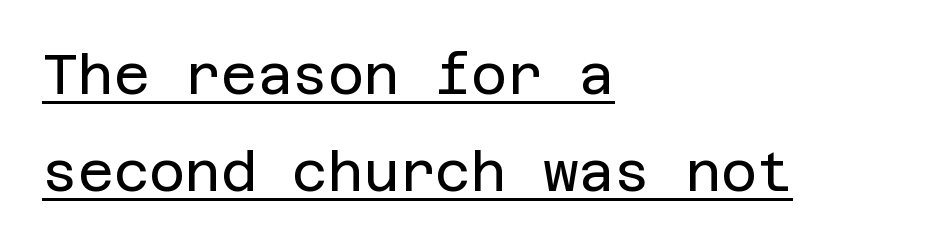
Q: Is the text bold? A: No.
Q: Is the text italic (slanted)? A: No, it is upright.
Q: Is the typeface a serif or a sans-serif typeface? A: Sans-serif.
Q: Is the text underlined? A: Yes.
Q: How is the paragraph aligned? A: Left-aligned.
Q: Is the spacing between letters normal or unusually wide? A: Normal.
Q: Width (condensed, normal, or wide)? A: Normal.
Q: Stroke contrast? A: Low.
Q: x-height? A: Large.
